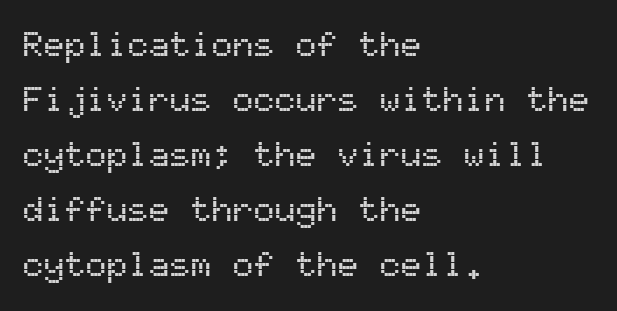
Baseline-to-baseline distance is the conventional proportion of letter height. The ragged edge is on the right, which tells us the setting is flush left. Tall strokes in this sample are plumb rather than angled. Check the space under the baseline: it is left empty. Is this a fixed-width face? Yes — each glyph sits in an identical cell. Nope, no serifs anywhere on these letters.
